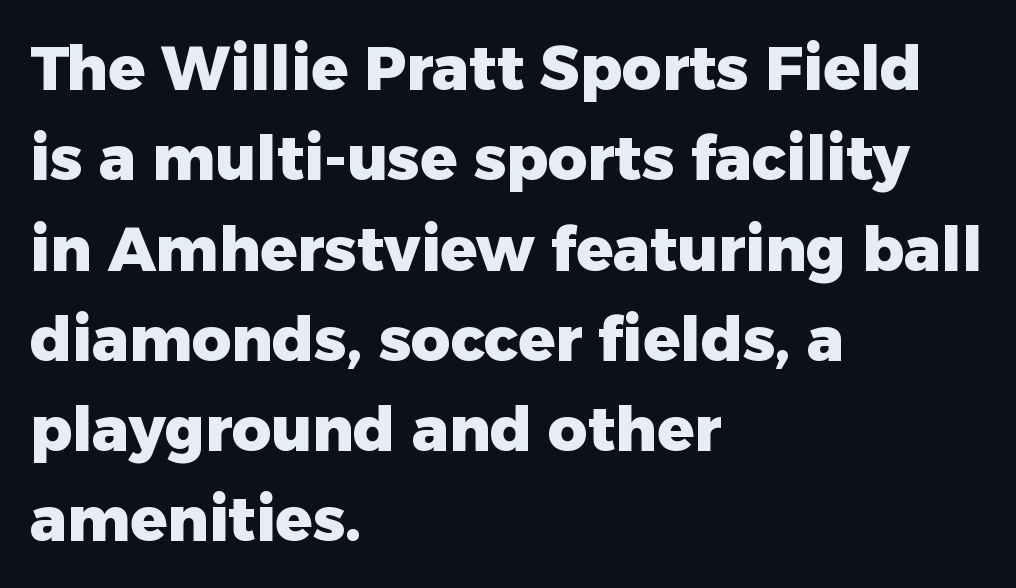
{"serif": "no", "italic": "no", "bold": "yes", "weight": "heavy", "width": "normal", "stroke_contrast": "low", "x_height": "medium", "monospaced": "no", "underline": "no", "align": "left", "line_spacing": "normal", "line_spacing_ratio": 1.48, "letter_spacing": "normal", "letter_spacing_em": 0.0, "glyph_px": 61}
